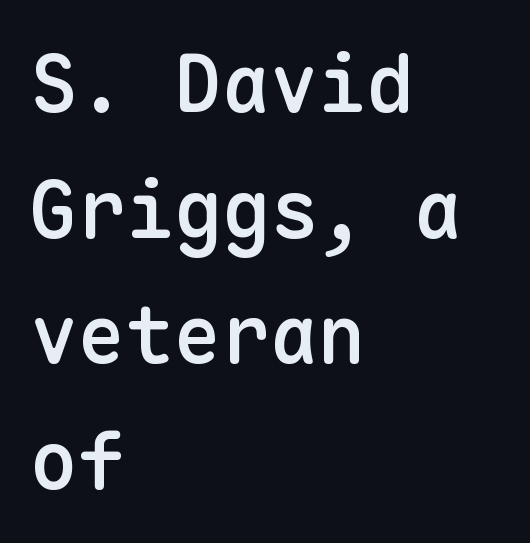
The image shows 80 px semibold sans-serif type, upright, monospaced; set left-aligned, normal line spacing (1.57x), normal letter spacing, not underlined; low stroke contrast and a medium x-height.
